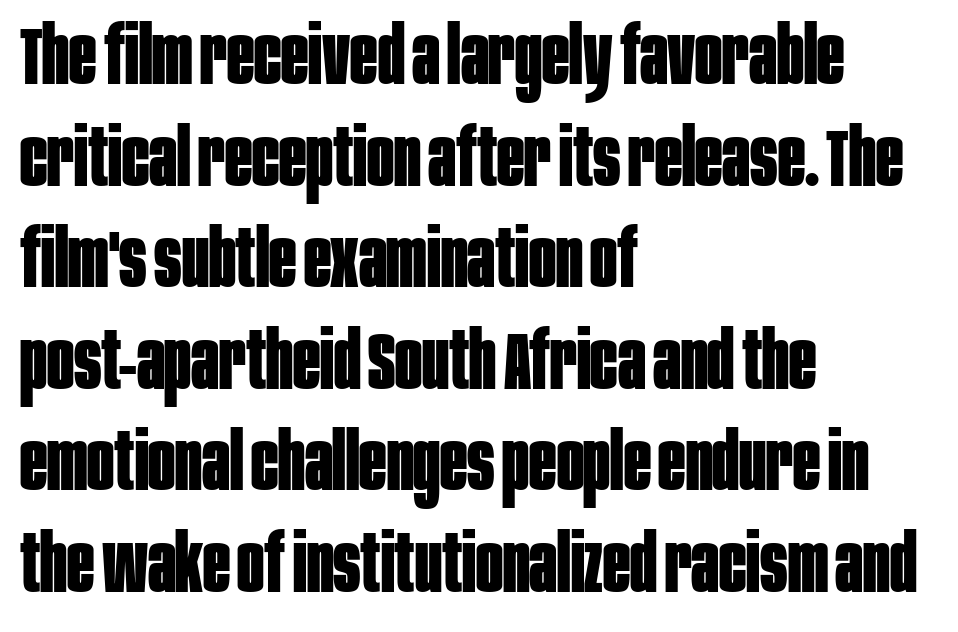
Each new line begins a customary step beneath the previous one. Bare-footed words on every line. The designer went with a sans here, leaving each stem footless. The line texture is even and compact thanks to regular tracking. How heavy is the stroke? Heavy — this is a bold. Is there any slant? The stems are plumb.
